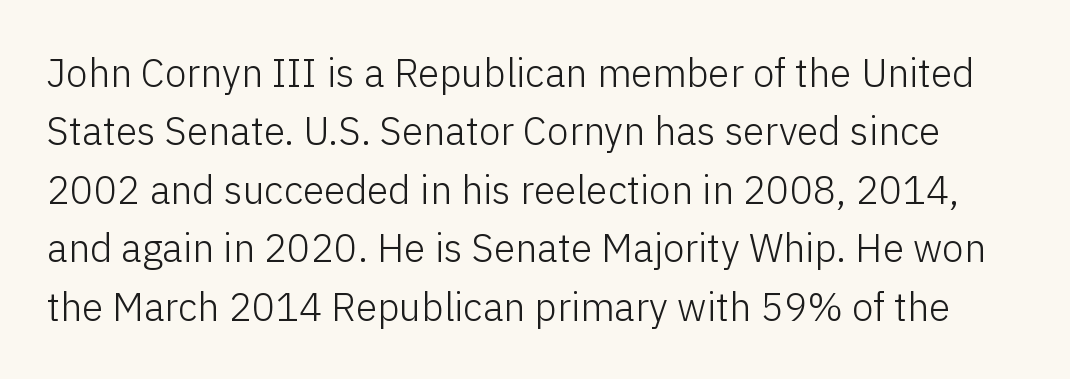
Compared with typical body copy, the letter spacing here is the same. A typesetter would call this proportional, since set widths differ per character. Posture: straight, roman, zero tilt. Beneath every word, the page is bare. These lines sit exactly where default settings would place them.
